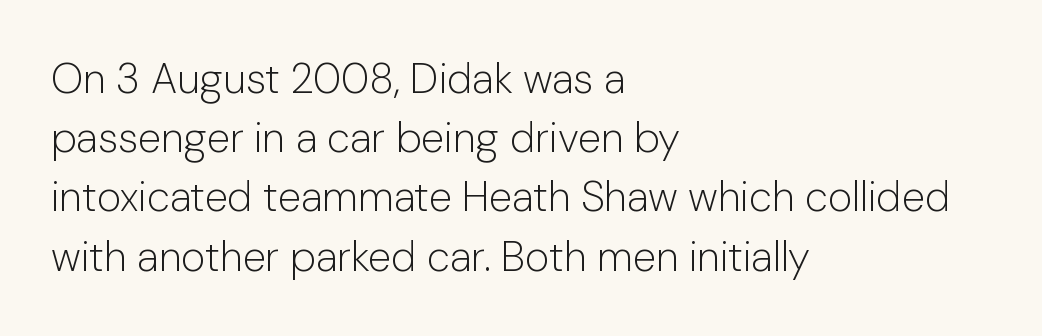
{"serif": "no", "italic": "no", "bold": "no", "weight": "light", "width": "normal", "stroke_contrast": "low", "x_height": "medium", "monospaced": "no", "underline": "no", "align": "left", "line_spacing": "normal", "line_spacing_ratio": 1.41, "letter_spacing": "normal", "letter_spacing_em": 0.0, "glyph_px": 42}
